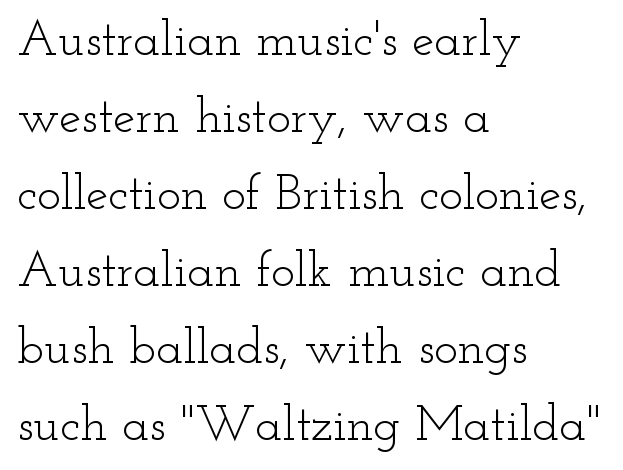
{"serif": "yes", "italic": "no", "bold": "no", "weight": "light", "width": "wide", "stroke_contrast": "low", "x_height": "small", "monospaced": "no", "underline": "no", "align": "left", "line_spacing": "normal", "line_spacing_ratio": 1.54, "letter_spacing": "normal", "letter_spacing_em": 0.0, "glyph_px": 50}
